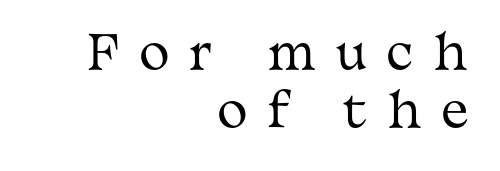
Q: Is the text bold? A: No.
Q: Is the text italic (slanted)? A: No, it is upright.
Q: Is the typeface a serif or a sans-serif typeface? A: Serif.
Q: Is the text underlined? A: No.
Q: How is the paragraph aligned? A: Right-aligned.
Q: Is the spacing between letters normal or unusually wide? A: Unusually wide.
Q: Is the spacing between lines tight, normal or loose? A: Normal.
Q: Width (condensed, normal, or wide)? A: Wide.
Q: Stroke contrast? A: Medium.
Q: x-height? A: Medium.
Q: Monospaced? A: No.
